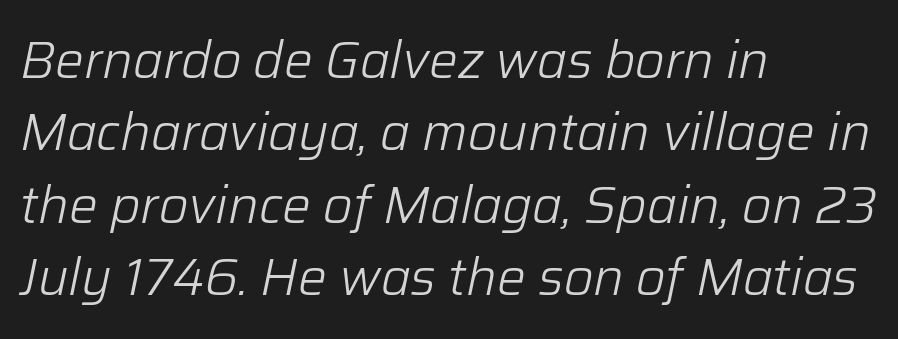
Q: Is the text bold? A: No.
Q: Is the text italic (slanted)? A: Yes, it leans right by about 12 degrees.
Q: Is the text underlined? A: No.
Q: How is the paragraph aligned? A: Left-aligned.
Q: Is the spacing between letters normal or unusually wide? A: Normal.
Q: Is the spacing between lines tight, normal or loose? A: Normal.
Q: Width (condensed, normal, or wide)? A: Normal.
Q: Stroke contrast? A: Low.
Q: x-height? A: Medium.
Q: Monospaced? A: No.
